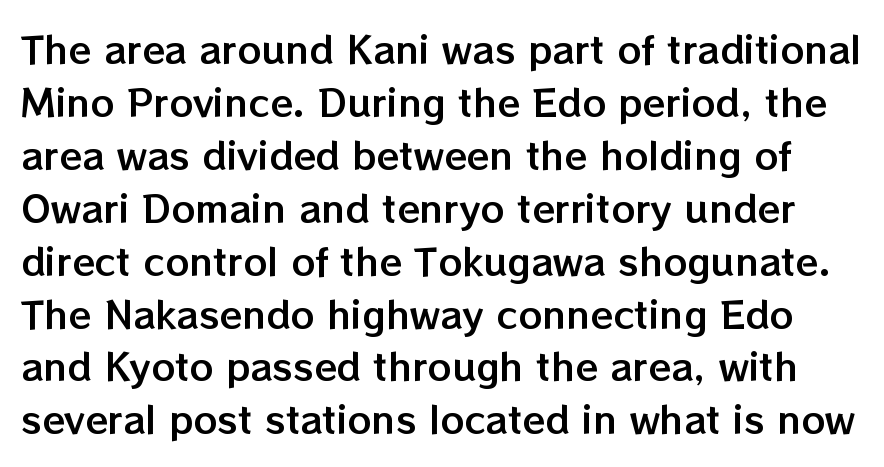
Summary of vertical rhythm: regular, with standard interline spacing. Note the varied advance widths — an 'i' is clearly narrower than an 'm'. Characters follow at the spacing the type designer built in. Characters remain perfectly vertical along every line. Descender tails drop into unmarked territory.
